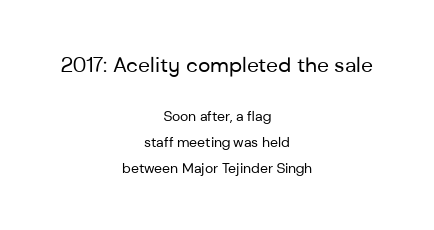
Inter-character spacing is left at the font's built-in metrics. Words float on clear page, feet unadorned. Notice how the passage keeps no hard edge, just a central spine. Quick note: not italic, upright. The emphasis by scale lands on block number one, above.
